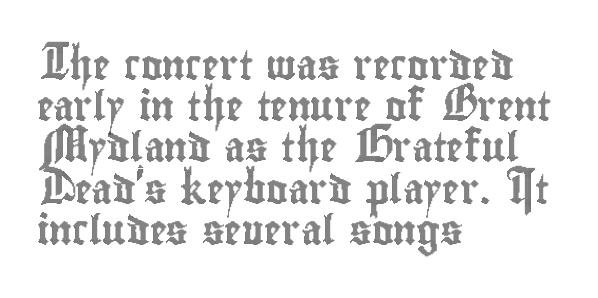
Alignment: flush left. Caption: standard tracking, unaltered. Looks like regular typesetting: each glyph gets only the width it needs. Nope, not italic — everything's standing straight. The passage shown stacks its lines at a standard gap. Decoration check: the copy has no underline.
